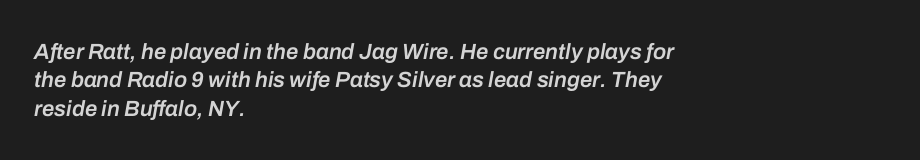
The image shows 22 px text type, italic (leaning right); set left-aligned, normal line spacing (1.29x), normal letter spacing, not underlined.
